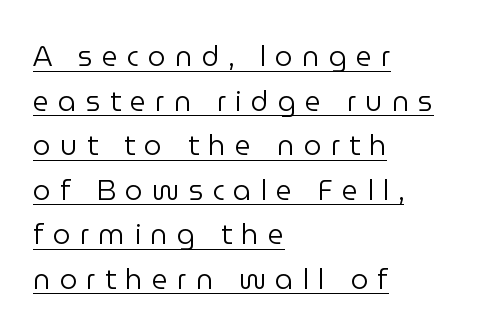
The image shows 28 px regular-weight sans-serif type, upright; set left-aligned, normal line spacing (1.59x), unusually wide letter spacing (+0.33 em), underlined; low stroke contrast and a medium x-height.
